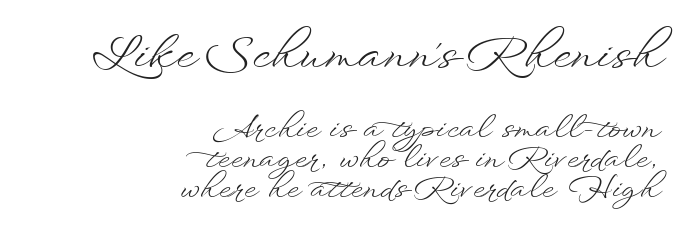
This sample has the flowing, uneven cadence of proportional lettering. Beneath every word, the page is bare. All the whitespace from short lines collects on the left.
